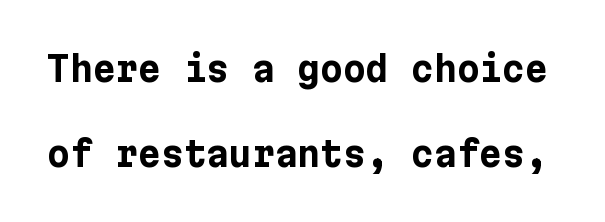
Q: Is the text bold? A: Yes.
Q: Is the text italic (slanted)? A: No, it is upright.
Q: Is the typeface a serif or a sans-serif typeface? A: Sans-serif.
Q: Is the text underlined? A: No.
Q: Is the spacing between letters normal or unusually wide? A: Normal.
Q: Is the spacing between lines tight, normal or loose? A: Loose.
Q: Width (condensed, normal, or wide)? A: Normal.
Q: Stroke contrast? A: Low.
Q: x-height? A: Medium.
